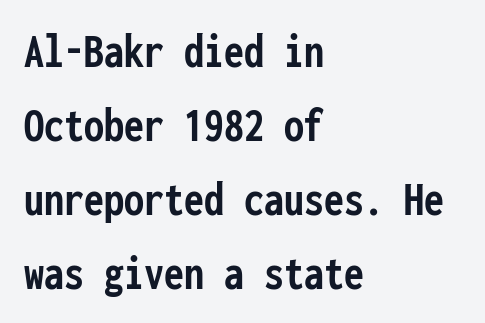
Q: Is the text bold? A: Yes.
Q: Is the text italic (slanted)? A: No, it is upright.
Q: Is the typeface a serif or a sans-serif typeface? A: Sans-serif.
Q: Is the text underlined? A: No.
Q: How is the paragraph aligned? A: Left-aligned.
Q: Is the spacing between letters normal or unusually wide? A: Normal.
Q: Is the spacing between lines tight, normal or loose? A: Normal.
Q: Width (condensed, normal, or wide)? A: Condensed.
Q: Stroke contrast? A: Low.
Q: x-height? A: Medium.
Q: Monospaced? A: Yes.
